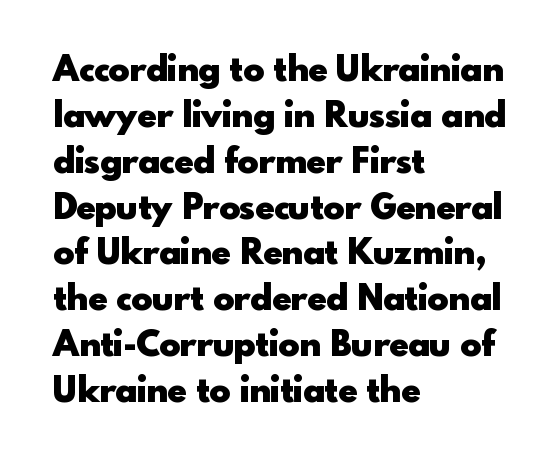
Q: Is the text bold? A: Yes.
Q: Is the text italic (slanted)? A: No, it is upright.
Q: Is the typeface a serif or a sans-serif typeface? A: Sans-serif.
Q: Is the text underlined? A: No.
Q: How is the paragraph aligned? A: Left-aligned.
Q: Is the spacing between letters normal or unusually wide? A: Normal.
Q: Is the spacing between lines tight, normal or loose? A: Normal.
Q: Width (condensed, normal, or wide)? A: Normal.
Q: x-height? A: Small.
Q: Monospaced? A: No.
